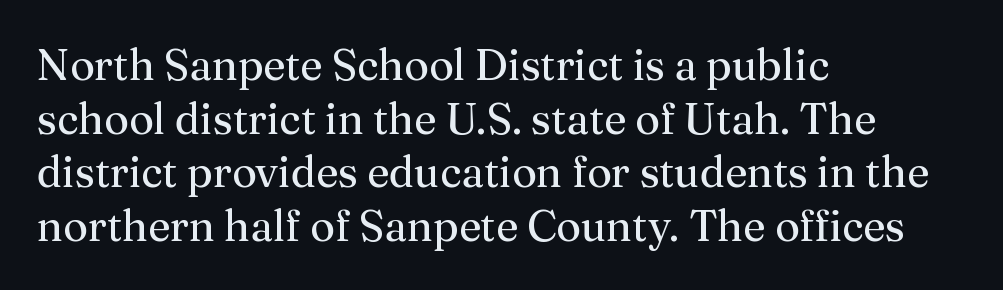
{"serif": "yes", "italic": "no", "bold": "no", "weight": "regular", "width": "normal", "stroke_contrast": "medium", "x_height": "medium", "monospaced": "no", "underline": "no", "align": "left", "line_spacing": "normal", "line_spacing_ratio": 1.25, "letter_spacing": "normal", "letter_spacing_em": 0.0, "glyph_px": 43}
